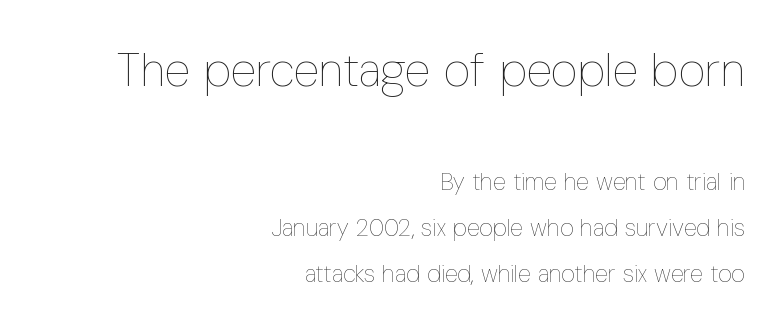
{"italic": "no", "bold": "no", "weight": "thin", "width": "condensed", "stroke_contrast": "low", "x_height": "medium", "monospaced": "no", "underline": "no", "align": "right", "line_spacing": "loose", "line_spacing_ratio": 1.91, "letter_spacing": "normal", "letter_spacing_em": 0.0, "larger_block": "first", "size_ratio": 1.96, "glyph_px": 47}
